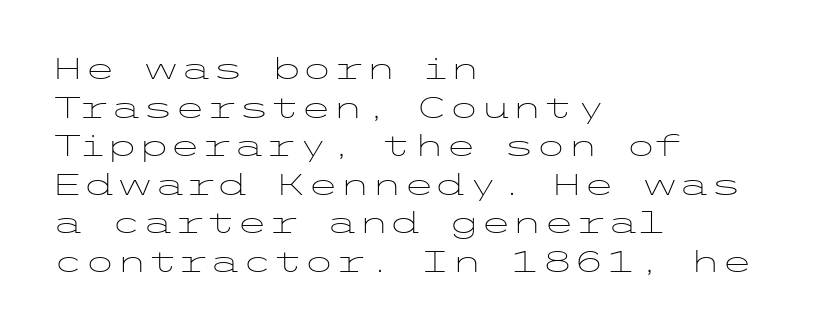
The typesetting does not lean heavy: it is not bold. In terms of letterspacing, this is plain default setting. The ragged edge is on the right, which tells us the setting is flush left. I'd call this a sans setting — the letters go barefoot. Honestly, there is no underline to notice here at all.
